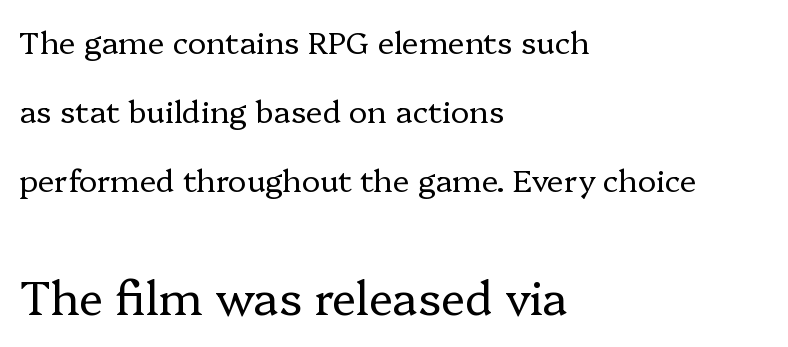
Q: Is the text bold? A: No.
Q: Is the text italic (slanted)? A: No, it is upright.
Q: Is the typeface a serif or a sans-serif typeface? A: Serif.
Q: Is the text underlined? A: No.
Q: How is the paragraph aligned? A: Left-aligned.
Q: Is the spacing between letters normal or unusually wide? A: Normal.
Q: Is the spacing between lines tight, normal or loose? A: Loose.
Q: Which block of text is set in a larger size, the first (top) or the second (bottom)? A: The second (bottom) one.
Q: Width (condensed, normal, or wide)? A: Normal.
Q: Stroke contrast? A: Low.
Q: x-height? A: Medium.
Q: Monospaced? A: No.
